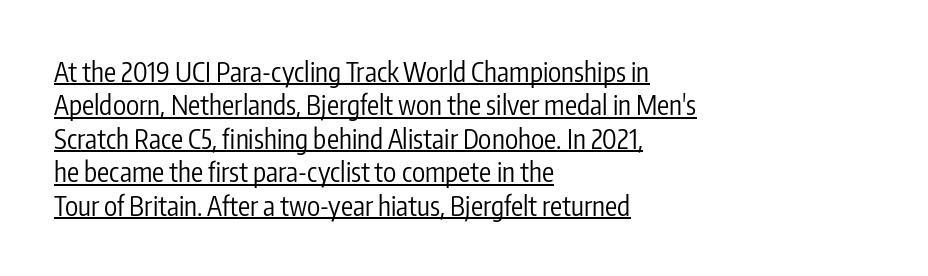
Stem width sits at or under what a default text font uses. Underlined type. One-word summary of the alignment: left. Tracking here is standard; glyphs follow each other at the usual distance.
